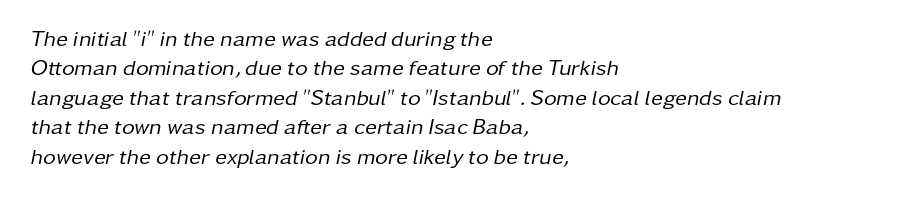
The image shows 22 px text type, italic (leaning right); set left-aligned, normal line spacing (1.34x), normal letter spacing, not underlined.
